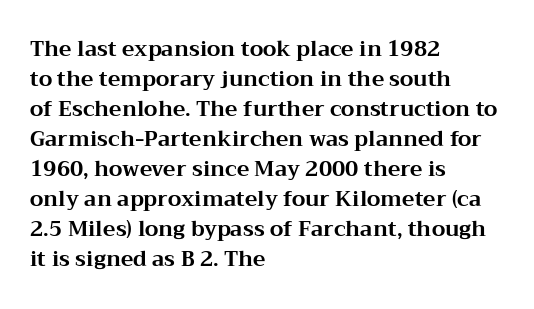
The font's upright variant was chosen for this text. These lines keep a tight, regular rhythm from letter to letter. Notice how thick the strokes are: this is what a full bold looks like. These lines sit exactly where default settings would place them.
